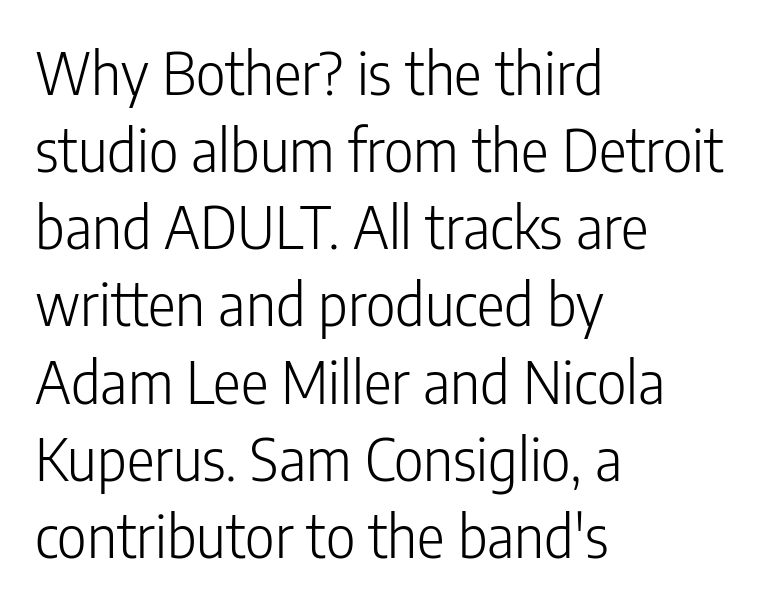
Q: Is the text bold? A: No.
Q: Is the text italic (slanted)? A: No, it is upright.
Q: Is the typeface a serif or a sans-serif typeface? A: Sans-serif.
Q: Is the text underlined? A: No.
Q: How is the paragraph aligned? A: Left-aligned.
Q: Is the spacing between letters normal or unusually wide? A: Normal.
Q: Is the spacing between lines tight, normal or loose? A: Normal.
Q: Width (condensed, normal, or wide)? A: Condensed.
Q: Stroke contrast? A: Low.
Q: x-height? A: Medium.
Q: Monospaced? A: No.
